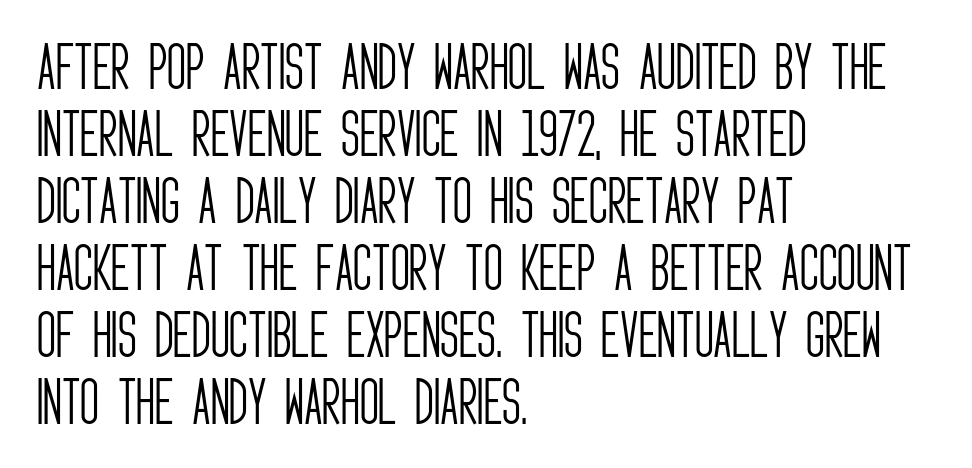
The image shows 52 px light, condensed sans-serif type, upright; set left-aligned, normal line spacing (1.29x), normal letter spacing, not underlined; low stroke contrast and a large x-height.
